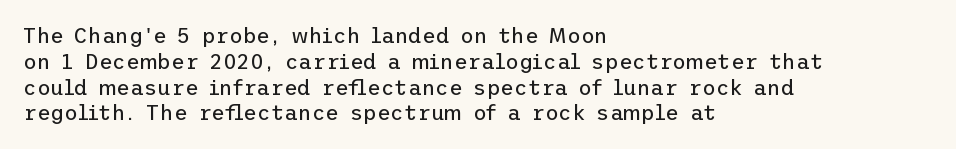
The image shows 21 px text type, upright; set left-aligned, line spacing 1.23x, normal letter spacing, not underlined.
